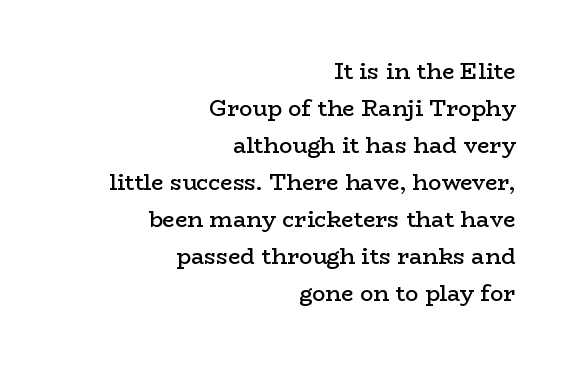
Semibold letterforms, between regular and bold. The letters stand upright; this is a roman face. Letter spacing: default. Normally led — the rows are evenly, conventionally spaced. Visually the block forms a straight wall on the right and a jagged coastline on the left. The gap between lines stays unmarked.
